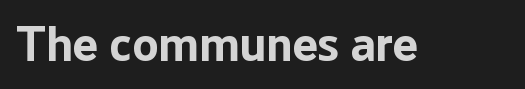
Letterform terminals end flat and unadorned throughout the passage. The gaps between neighbouring characters are ordinary and unremarkable. Each letter keeps its own natural width here, so spacing adapts to shape. Quick note: underline off. Heavy-handed strokes throughout: this text is bold. Posture: straight, roman, zero tilt.
